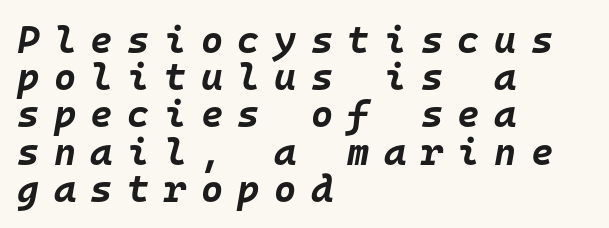
{"italic": "yes", "lean": "right", "slant_degrees": 10, "bold": "yes", "weight": "bold", "width": "normal", "stroke_contrast": "low", "x_height": "large", "monospaced": "yes", "underline": "no", "align": "left", "line_spacing": "tight", "line_spacing_ratio": 0.98, "letter_spacing": "wide", "letter_spacing_em": 0.38, "glyph_px": 38}
